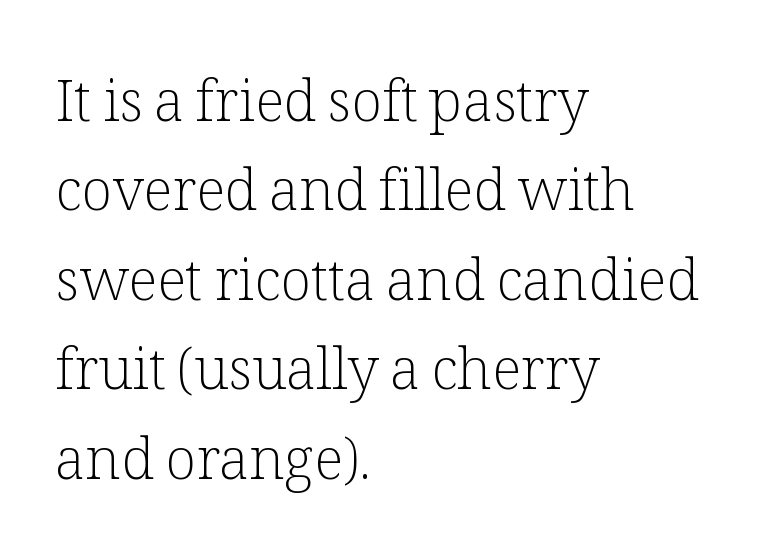
The image shows 57 px light serif type, upright; set left-aligned, normal line spacing (1.57x), normal letter spacing, not underlined; low stroke contrast and a medium x-height.
